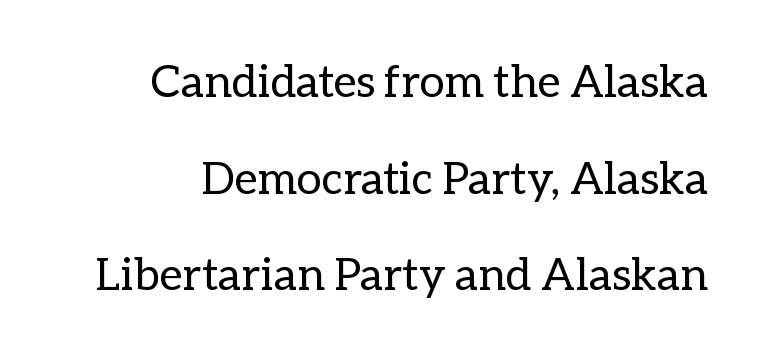
The image shows 45 px regular-weight type, upright; set right-aligned, loose line spacing (2.15x), normal letter spacing, not underlined; low stroke contrast and a medium x-height.
